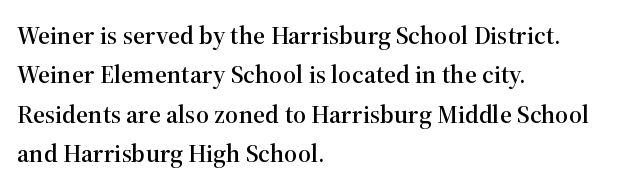
The image shows 26 px text type, upright; set left-aligned, normal line spacing (1.51x), normal letter spacing, not underlined.
